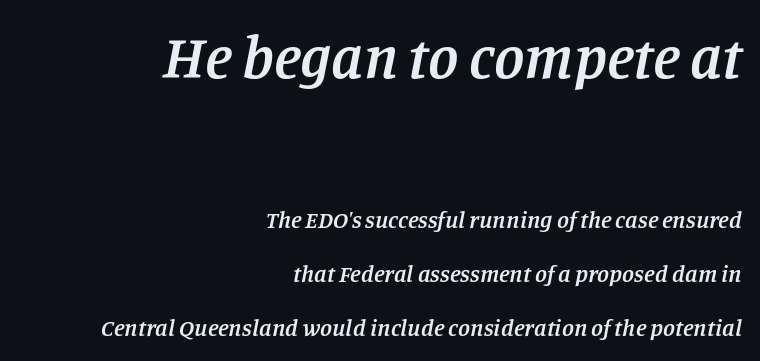
The image shows 61 px semibold serif type, italic (leaning right); set right-aligned, loose line spacing (2.25x), normal letter spacing, not underlined; the first (top) block is 2.54x larger; low stroke contrast and a large x-height.
